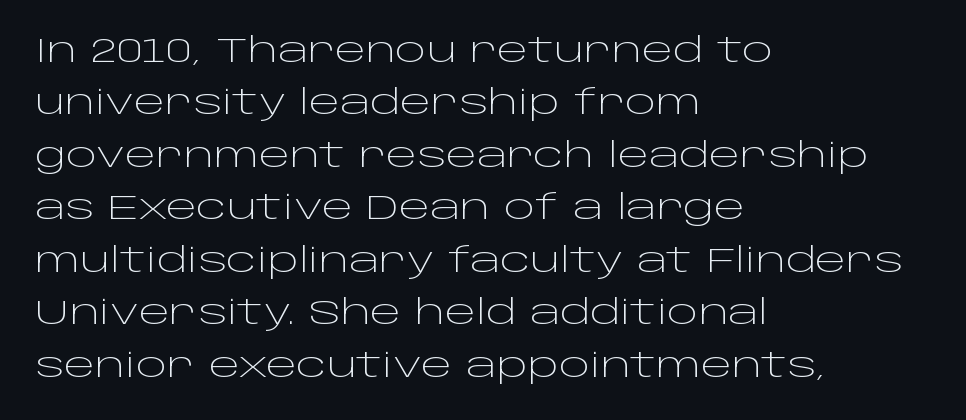
Q: Is the text bold? A: No.
Q: Is the text italic (slanted)? A: No, it is upright.
Q: Is the typeface a serif or a sans-serif typeface? A: Sans-serif.
Q: Is the text underlined? A: No.
Q: How is the paragraph aligned? A: Left-aligned.
Q: Is the spacing between letters normal or unusually wide? A: Normal.
Q: Is the spacing between lines tight, normal or loose? A: Normal.
Q: Width (condensed, normal, or wide)? A: Wide.
Q: Stroke contrast? A: Low.
Q: x-height? A: Large.
Q: Monospaced? A: No.
